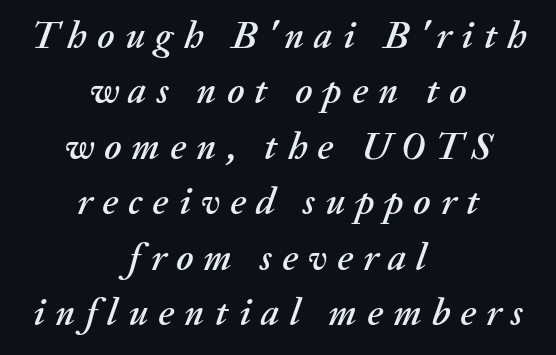
Which margin do the lines hug? Neither — every line sits in the middle. Successive baselines arrive at the customary interval. The passage shown leans; its letterforms are oblique. These lines have a slow, spaced-out rhythm from letter to letter. The letters advance in unequal steps, a hallmark of proportional type.
